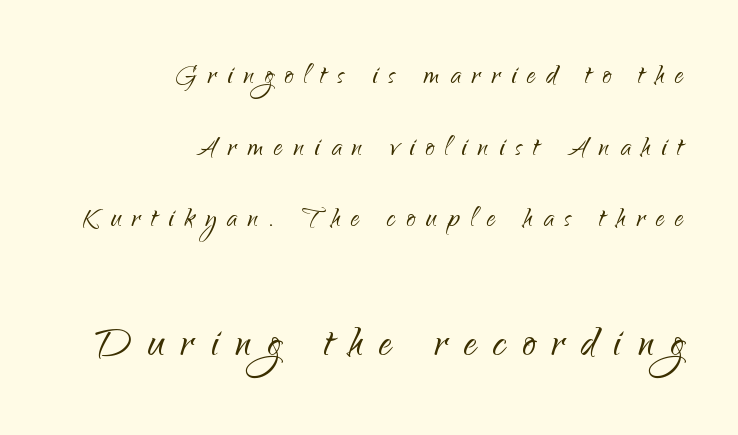
{"serif": "no", "bold": "no", "weight": "light", "width": "normal", "stroke_contrast": "low", "x_height": "small", "monospaced": "no", "underline": "no", "align": "right", "line_spacing": "loose", "line_spacing_ratio": 2.05, "letter_spacing": "wide", "letter_spacing_em": 0.31, "larger_block": "second", "size_ratio": 1.51, "glyph_px": 53}
